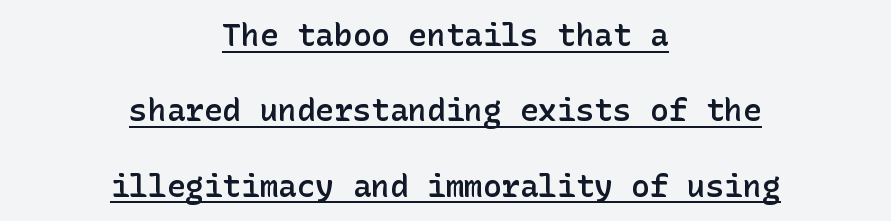
{"serif": "no", "italic": "no", "bold": "semi", "weight": "semibold", "width": "normal", "stroke_contrast": "low", "x_height": "medium", "underline": "yes", "align": "center", "line_spacing": "loose", "line_spacing_ratio": 2.43, "letter_spacing": "normal", "letter_spacing_em": 0.0, "glyph_px": 31}
